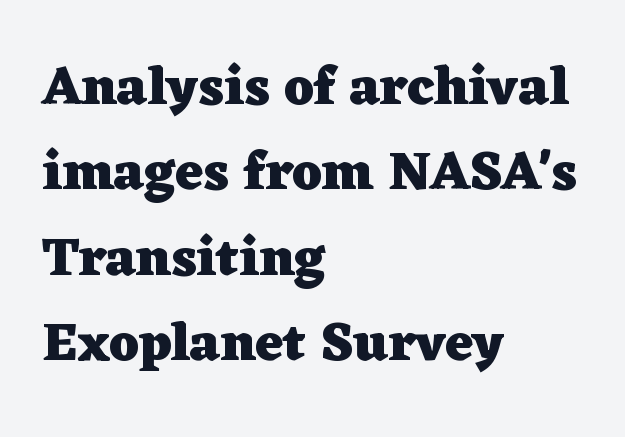
The sample has been set heavy, in full bold. The paragraph shown leans on its left margin. Upright lettering throughout. Tracking here is standard; glyphs follow each other at the usual distance. Compared with typical paragraphs, the rows here are spaced about the same. The words here are not underlined.
